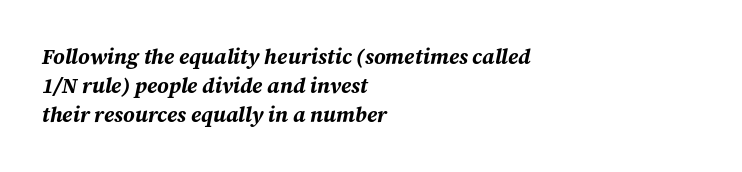
Q: Is the text bold? A: Yes.
Q: Is the text italic (slanted)? A: Yes, it leans right by about 12 degrees.
Q: Is the text underlined? A: No.
Q: How is the paragraph aligned? A: Left-aligned.
Q: Is the spacing between letters normal or unusually wide? A: Normal.
Q: Is the spacing between lines tight, normal or loose? A: Normal.
